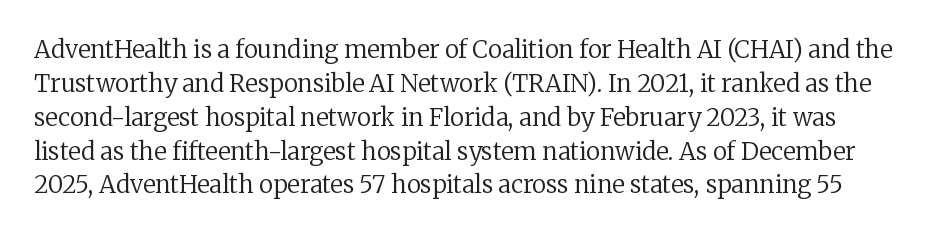
Q: Is the text bold? A: No.
Q: Is the text italic (slanted)? A: No, it is upright.
Q: Is the text underlined? A: No.
Q: Is the spacing between letters normal or unusually wide? A: Normal.
Q: Is the spacing between lines tight, normal or loose? A: Normal.
